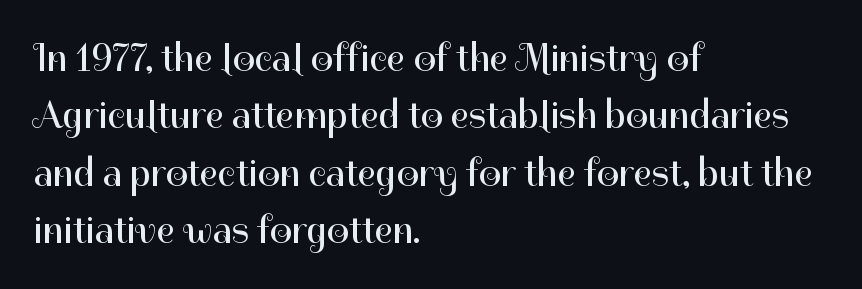
Q: Is the text bold? A: No.
Q: Is the text italic (slanted)? A: No, it is upright.
Q: Is the typeface a serif or a sans-serif typeface? A: Sans-serif.
Q: Is the text underlined? A: No.
Q: How is the paragraph aligned? A: Left-aligned.
Q: Is the spacing between letters normal or unusually wide? A: Normal.
Q: Is the spacing between lines tight, normal or loose? A: Normal.
Q: Width (condensed, normal, or wide)? A: Normal.
Q: Stroke contrast? A: High.
Q: x-height? A: Medium.
Q: Monospaced? A: No.
